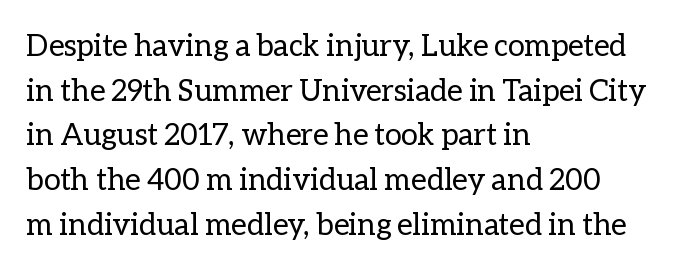
Q: Is the text bold? A: No.
Q: Is the text italic (slanted)? A: No, it is upright.
Q: Is the text underlined? A: No.
Q: How is the paragraph aligned? A: Left-aligned.
Q: Is the spacing between letters normal or unusually wide? A: Normal.
Q: Is the spacing between lines tight, normal or loose? A: Normal.
Q: Width (condensed, normal, or wide)? A: Normal.
Q: Stroke contrast? A: Low.
Q: x-height? A: Medium.
Q: Monospaced? A: No.
